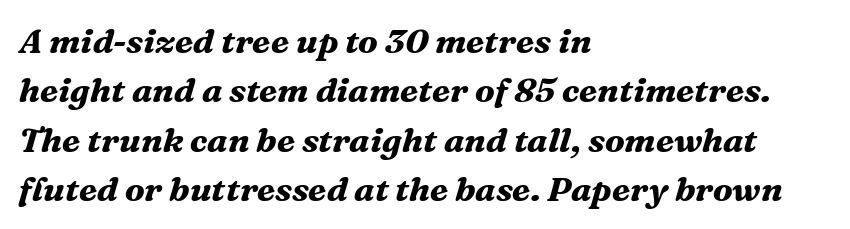
{"serif": "yes", "italic": "yes", "lean": "right", "slant_degrees": 16, "bold": "yes", "weight": "bold", "width": "normal", "stroke_contrast": "medium", "x_height": "medium", "monospaced": "no", "underline": "no", "align": "left", "line_spacing": "normal", "line_spacing_ratio": 1.45, "letter_spacing": "normal", "letter_spacing_em": 0.0, "glyph_px": 34}
